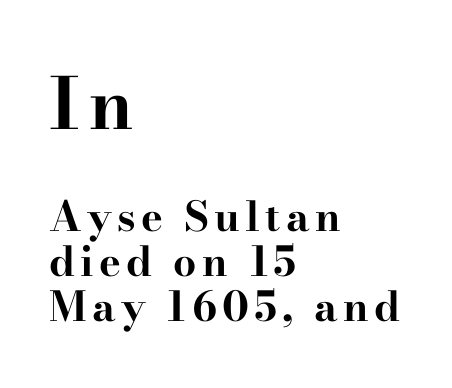
{"serif": "yes", "italic": "no", "bold": "yes", "weight": "bold", "width": "wide", "stroke_contrast": "high", "x_height": "small", "monospaced": "no", "underline": "no", "align": "left", "line_spacing": "tight", "line_spacing_ratio": 1.1, "larger_block": "first", "size_ratio": 1.73, "glyph_px": 71}
